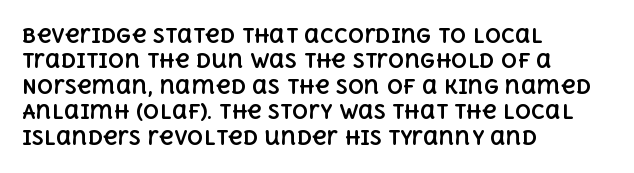
{"italic": "no", "bold": "yes", "underline": "no", "align": "left", "line_spacing": "normal", "line_spacing_ratio": 1.27, "letter_spacing": "normal", "letter_spacing_em": 0.0, "glyph_px": 20}
